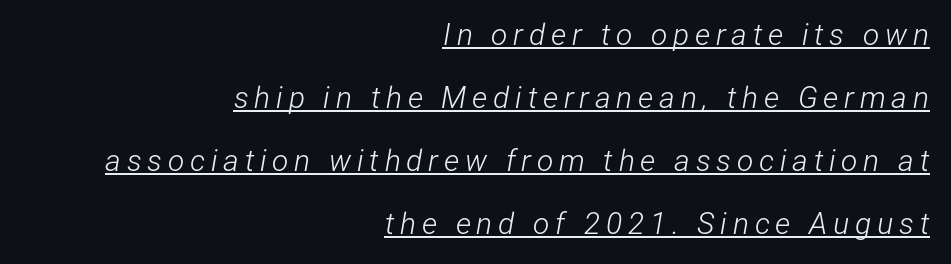
Q: Is the text bold? A: No.
Q: Is the text italic (slanted)? A: Yes, it leans right by about 12 degrees.
Q: Is the text underlined? A: Yes.
Q: How is the paragraph aligned? A: Right-aligned.
Q: Is the spacing between lines tight, normal or loose? A: Loose.
Q: Width (condensed, normal, or wide)? A: Condensed.
Q: Stroke contrast? A: Low.
Q: x-height? A: Medium.
Q: Monospaced? A: No.
